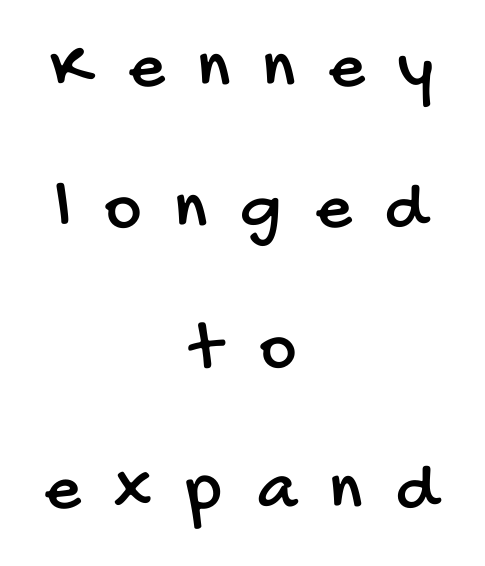
Varying glyph widths throughout — classic text-font behaviour. You can tell from the bare stems that sans-serif type was used. Casual observation: everything's sitting right in the middle. In terms of leading, this rendering errs on the spacious side.
